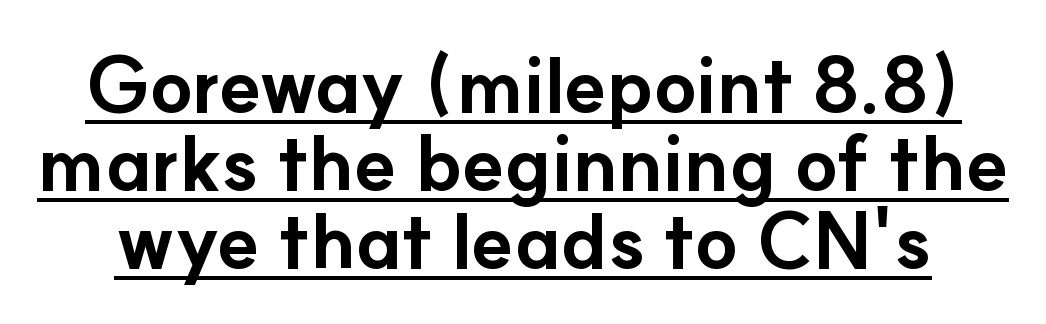
Q: Is the text bold? A: Yes.
Q: Is the text italic (slanted)? A: No, it is upright.
Q: Is the typeface a serif or a sans-serif typeface? A: Sans-serif.
Q: Is the text underlined? A: Yes.
Q: Is the spacing between letters normal or unusually wide? A: Normal.
Q: Is the spacing between lines tight, normal or loose? A: Tight.
Q: Width (condensed, normal, or wide)? A: Normal.
Q: Stroke contrast? A: Low.
Q: x-height? A: Small.
Q: Monospaced? A: No.
